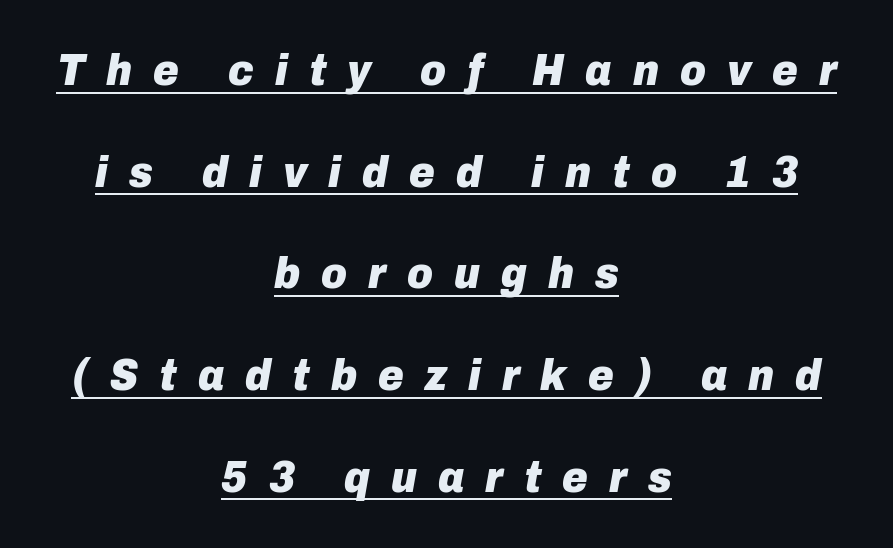
As a designer I'd log this as weight 700, bold. Varying glyph widths throughout — classic text-font behaviour. The axis of the letterforms is tilted away from vertical. The face used here appears with an underline applied.
